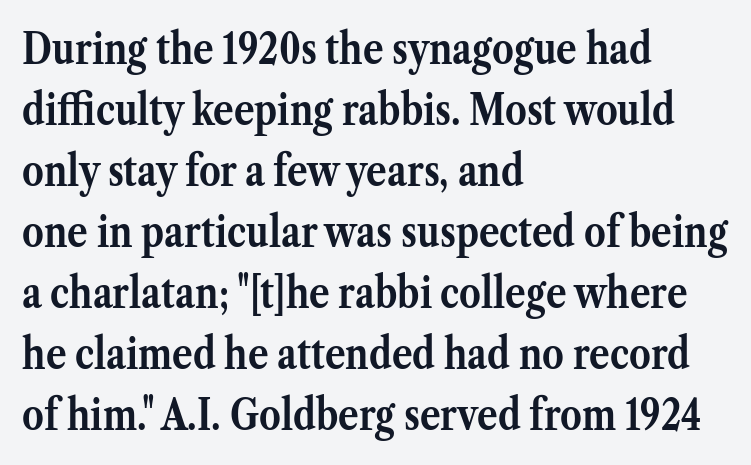
This sample uses an upright cut, with every glyph sitting square on the baseline. Casual observation: everything's shoved over to the left. The space beneath each line is pristine and unruled. Letterform terminals end in serifs throughout the passage.
